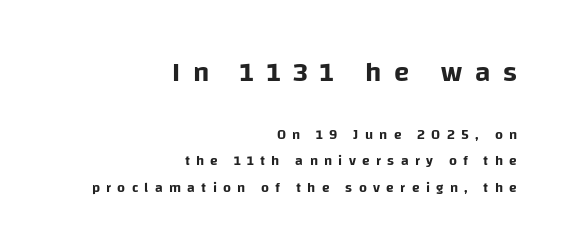
Q: Is the text italic (slanted)? A: No, it is upright.
Q: Is the typeface a serif or a sans-serif typeface? A: Sans-serif.
Q: Is the text underlined? A: No.
Q: How is the paragraph aligned? A: Right-aligned.
Q: Is the spacing between letters normal or unusually wide? A: Unusually wide.
Q: Which block of text is set in a larger size, the first (top) or the second (bottom)? A: The first (top) one.
Q: Width (condensed, normal, or wide)? A: Normal.
Q: Stroke contrast? A: Low.
Q: x-height? A: Large.
Q: Monospaced? A: No.
